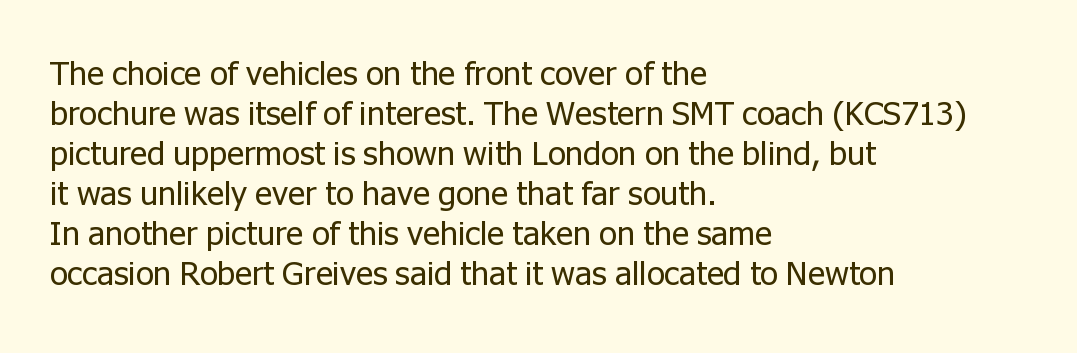
{"serif": "no", "italic": "no", "bold": "no", "weight": "regular", "width": "normal", "stroke_contrast": "low", "x_height": "medium", "monospaced": "no", "underline": "no", "align": "left", "line_spacing_ratio": 1.21, "letter_spacing": "normal", "letter_spacing_em": 0.0, "glyph_px": 33}
